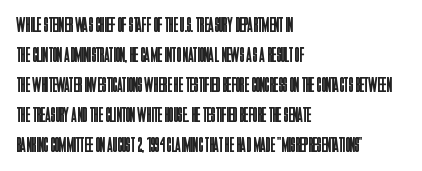
The image shows 21 px text type, upright; set left-aligned, normal line spacing (1.43x), normal letter spacing, not underlined.
